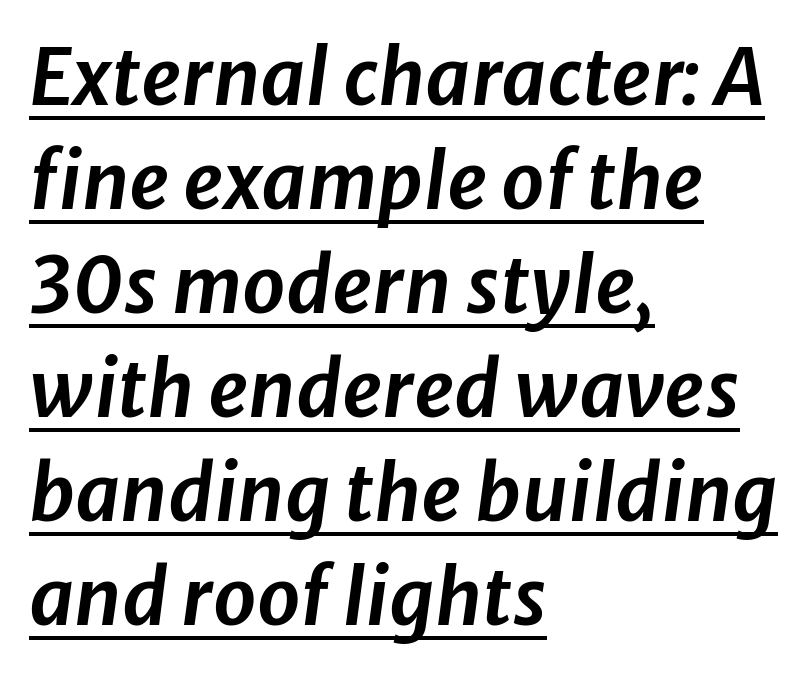
Q: Is the text italic (slanted)? A: Yes, it leans right by about 8 degrees.
Q: Is the text underlined? A: Yes.
Q: How is the paragraph aligned? A: Left-aligned.
Q: Is the spacing between letters normal or unusually wide? A: Normal.
Q: Is the spacing between lines tight, normal or loose? A: Normal.
Q: Width (condensed, normal, or wide)? A: Normal.
Q: Stroke contrast? A: Low.
Q: x-height? A: Medium.
Q: Monospaced? A: No.
